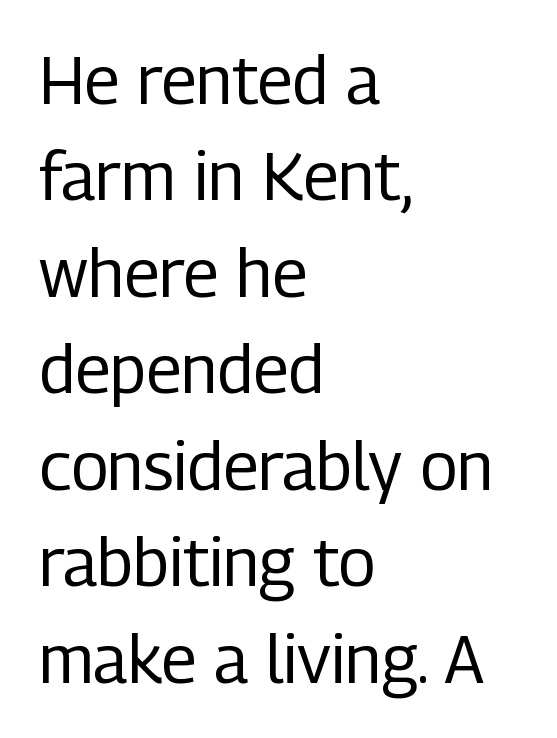
Q: Is the text bold? A: No.
Q: Is the text italic (slanted)? A: No, it is upright.
Q: Is the typeface a serif or a sans-serif typeface? A: Sans-serif.
Q: Is the text underlined? A: No.
Q: How is the paragraph aligned? A: Left-aligned.
Q: Is the spacing between letters normal or unusually wide? A: Normal.
Q: Is the spacing between lines tight, normal or loose? A: Normal.
Q: Width (condensed, normal, or wide)? A: Condensed.
Q: Stroke contrast? A: Low.
Q: x-height? A: Medium.
Q: Monospaced? A: No.
